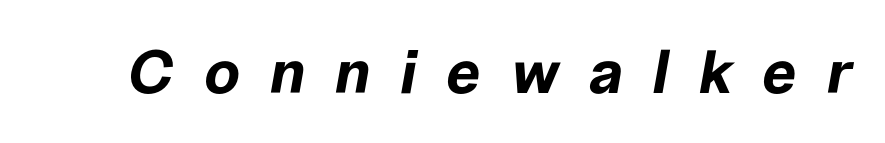
{"italic": "yes", "lean": "right", "slant_degrees": 10, "bold": "yes", "weight": "bold", "width": "normal", "stroke_contrast": "low", "x_height": "medium", "monospaced": "no", "underline": "no", "letter_spacing": "wide", "letter_spacing_em": 0.48, "glyph_px": 61}
